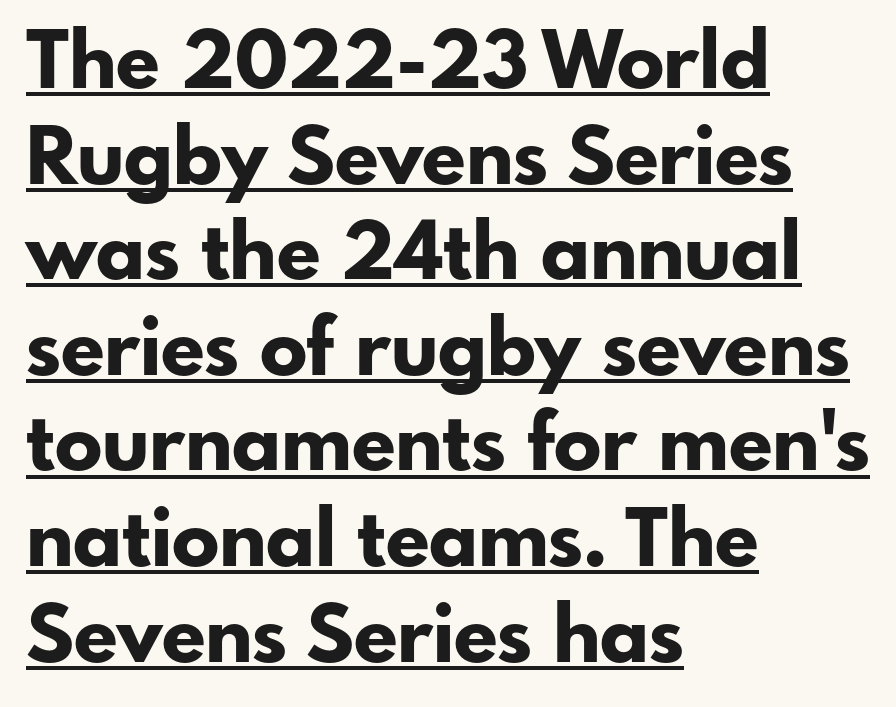
Q: Is the text bold? A: Yes.
Q: Is the text italic (slanted)? A: No, it is upright.
Q: Is the typeface a serif or a sans-serif typeface? A: Sans-serif.
Q: Is the text underlined? A: Yes.
Q: How is the paragraph aligned? A: Left-aligned.
Q: Is the spacing between letters normal or unusually wide? A: Normal.
Q: Width (condensed, normal, or wide)? A: Normal.
Q: Stroke contrast? A: Low.
Q: x-height? A: Small.
Q: Monospaced? A: No.
